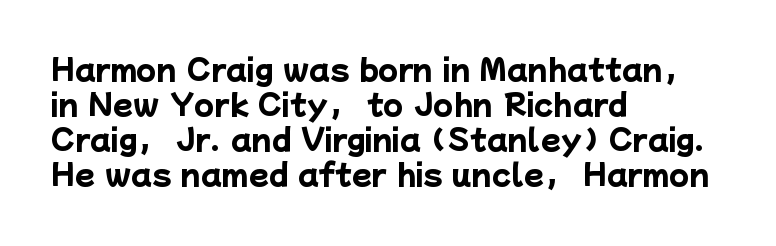
Q: Is the text bold? A: Yes.
Q: Is the typeface a serif or a sans-serif typeface? A: Sans-serif.
Q: Is the text underlined? A: No.
Q: How is the paragraph aligned? A: Left-aligned.
Q: Is the spacing between letters normal or unusually wide? A: Normal.
Q: Width (condensed, normal, or wide)? A: Normal.
Q: Stroke contrast? A: Low.
Q: x-height? A: Medium.
Q: Monospaced? A: No.
